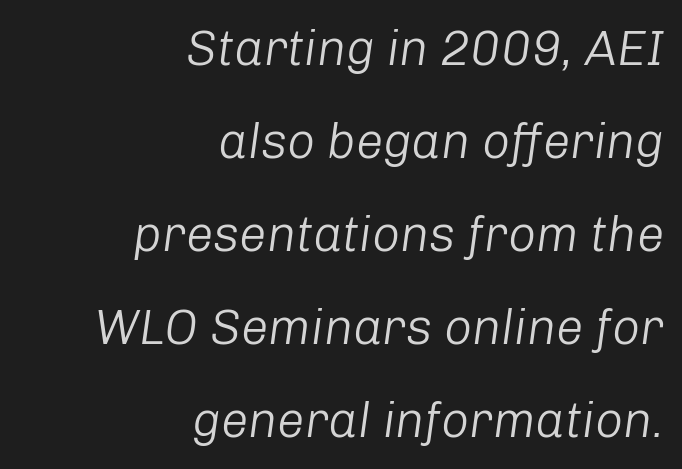
The image shows 49 px light type, italic (leaning right); set right-aligned, loose line spacing (1.9x), normal letter spacing, not underlined; low stroke contrast and a medium x-height.
